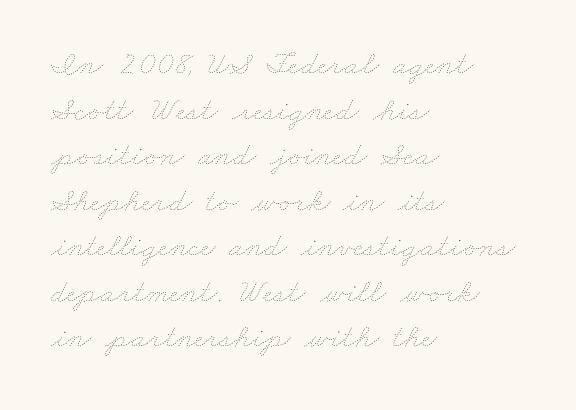
{"bold": "no", "weight": "thin", "width": "wide", "stroke_contrast": "low", "x_height": "small", "monospaced": "no", "underline": "no", "align": "left", "line_spacing": "normal", "line_spacing_ratio": 1.38, "letter_spacing": "normal", "letter_spacing_em": 0.0, "glyph_px": 33}
